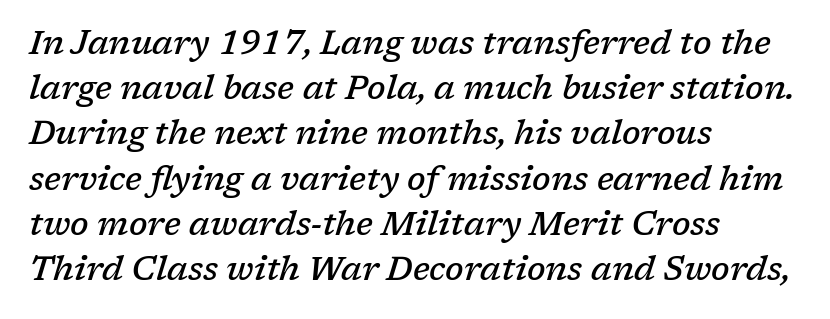
{"serif": "yes", "italic": "yes", "lean": "right", "slant_degrees": 17, "bold": "semi", "weight": "semibold", "width": "normal", "stroke_contrast": "low", "x_height": "medium", "monospaced": "no", "underline": "no", "align": "left", "line_spacing": "normal", "line_spacing_ratio": 1.37, "letter_spacing": "normal", "letter_spacing_em": 0.0, "glyph_px": 33}
